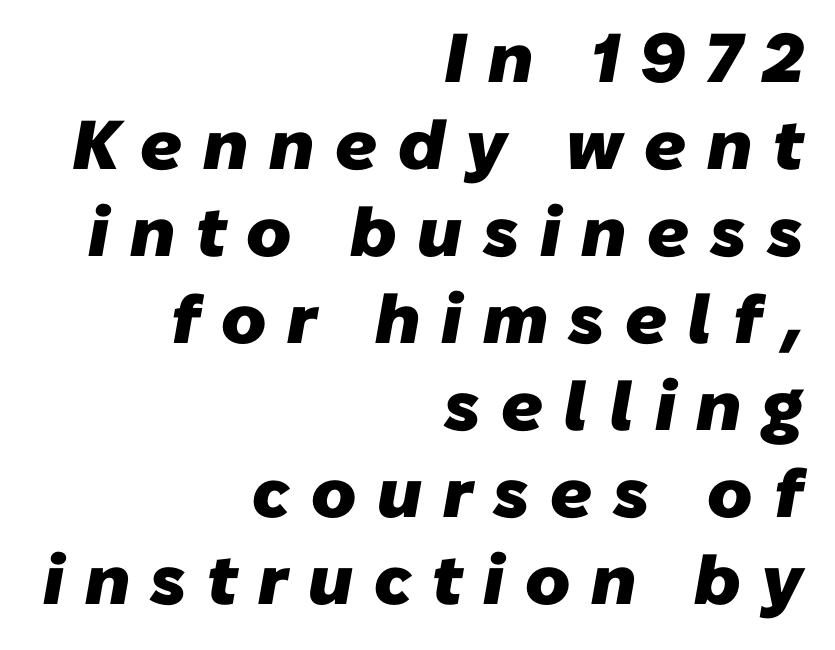
Q: Is the text bold? A: Yes.
Q: Is the typeface a serif or a sans-serif typeface? A: Sans-serif.
Q: Is the text underlined? A: No.
Q: How is the paragraph aligned? A: Right-aligned.
Q: Is the spacing between letters normal or unusually wide? A: Unusually wide.
Q: Is the spacing between lines tight, normal or loose? A: Normal.
Q: Width (condensed, normal, or wide)? A: Normal.
Q: Stroke contrast? A: Low.
Q: x-height? A: Medium.
Q: Monospaced? A: No.
